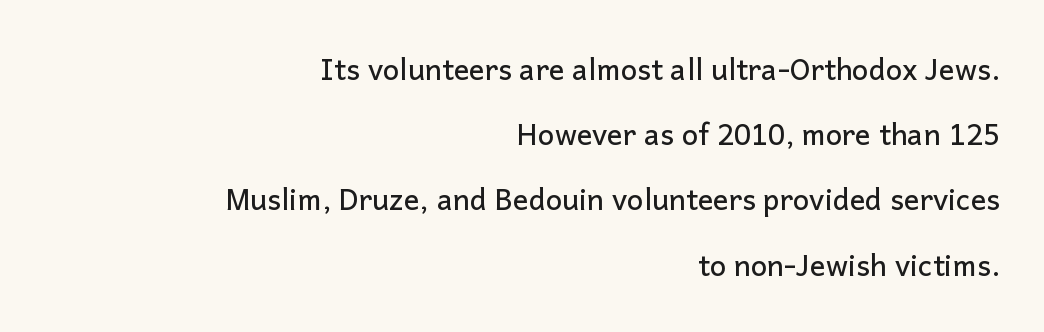
The passage shown is typeset with a sans-serif family. Posture: upright roman. The face used here is rendered with its standard letterfit. This sample has the flowing, uneven cadence of proportional lettering. Descenders are the only things crossing below the line. This rendering uses right alignment, leaving the left contour irregular.
